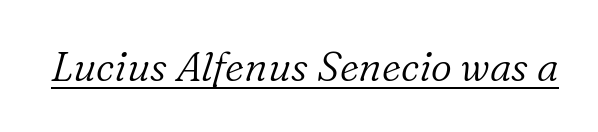
I'd call this a serif setting — the letters wear small feet. Looks like someone drew a line under every word here. Does extra space separate the letters? No, they use regular spacing. Notice how the stems are inclined rather than vertical — that's the hallmark of italics.
